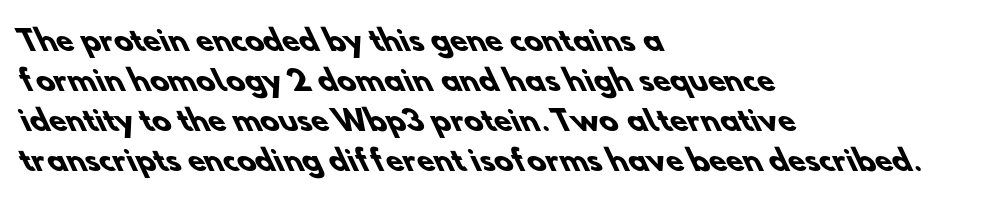
Plenty of ink on the page — the face is bold. Is this a fixed-width face? No — the glyphs have proportional, varying widths. The gaps between neighbouring characters are ordinary and unremarkable. These lines are set flush left with a ragged right edge. Each new line begins a customary step beneath the previous one. The specimen omits any rule beneath the text block's lines.
